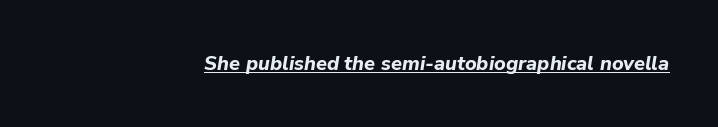
{"italic": "yes", "lean": "right", "slant_degrees": 9, "bold": "yes", "underline": "yes", "align": "right", "letter_spacing": "normal", "letter_spacing_em": 0.0, "glyph_px": 20}
